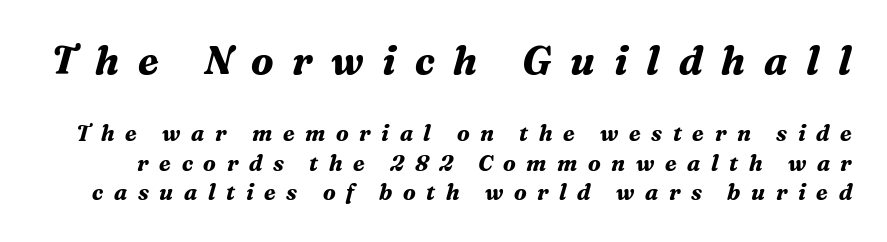
The image shows 39 px bold serif type, italic (leaning right); set normal line spacing (1.35x), unusually wide letter spacing (+0.48 em), not underlined; the first (top) block is 1.77x larger; medium stroke contrast and a medium x-height.
